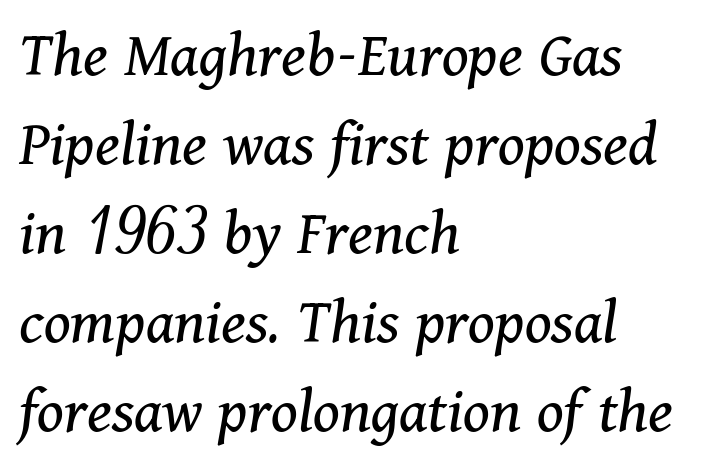
The image shows 67 px regular-weight serif type, italic (leaning right); set left-aligned, normal line spacing (1.33x), normal letter spacing, not underlined; medium stroke contrast and a medium x-height.
